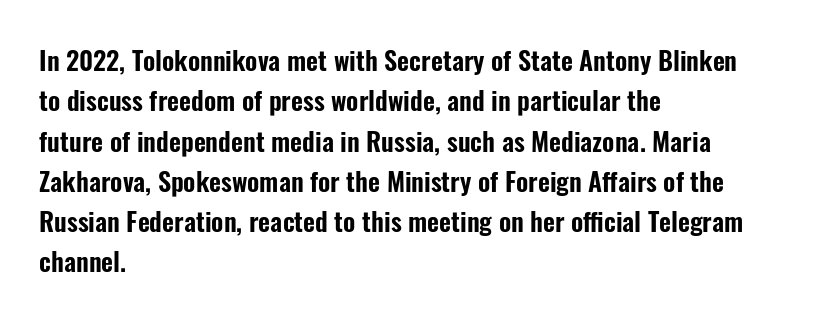
The image shows 26 px text type, upright; set left-aligned, normal line spacing (1.55x), normal letter spacing, not underlined.
